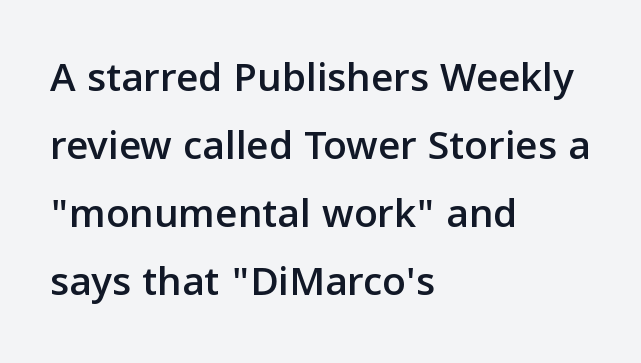
The image shows 43 px sans-serif type, upright; set left-aligned, normal line spacing (1.58x), normal letter spacing, not underlined; low stroke contrast and a medium x-height.
